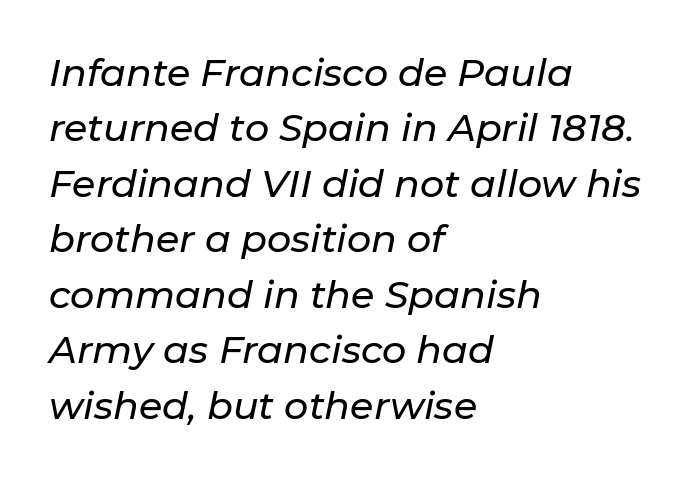
Descender tails drop into unmarked territory. Note the varied advance widths — an 'i' is clearly narrower than an 'm'. Style check: oblique. Short note: letters normally spaced. Horizontally, the lines are justified to the leading edge only. Line spacing here is normal.
